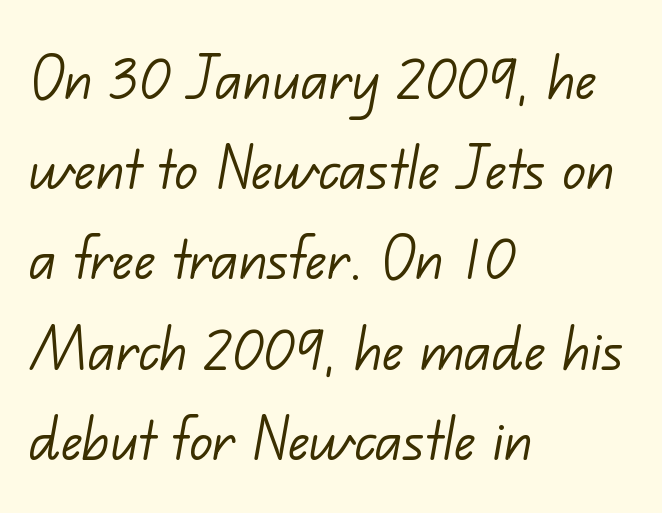
Tracking value appears to be zero — textbook default spacing. These lines sit exactly where default settings would place them. Anything drawn beneath the words? Only blank space. Each stroke keeps to a modest, everyday thickness or less. Character widths vary here, with narrow letters taking less room than wide ones.
